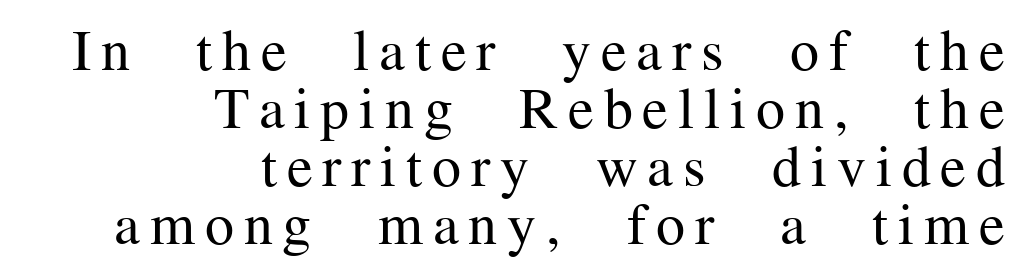
Q: Is the text bold? A: No.
Q: Is the text italic (slanted)? A: No, it is upright.
Q: Is the typeface a serif or a sans-serif typeface? A: Serif.
Q: Is the text underlined? A: No.
Q: How is the paragraph aligned? A: Right-aligned.
Q: Is the spacing between lines tight, normal or loose? A: Tight.
Q: Width (condensed, normal, or wide)? A: Normal.
Q: Stroke contrast? A: Medium.
Q: x-height? A: Medium.
Q: Monospaced? A: No.
